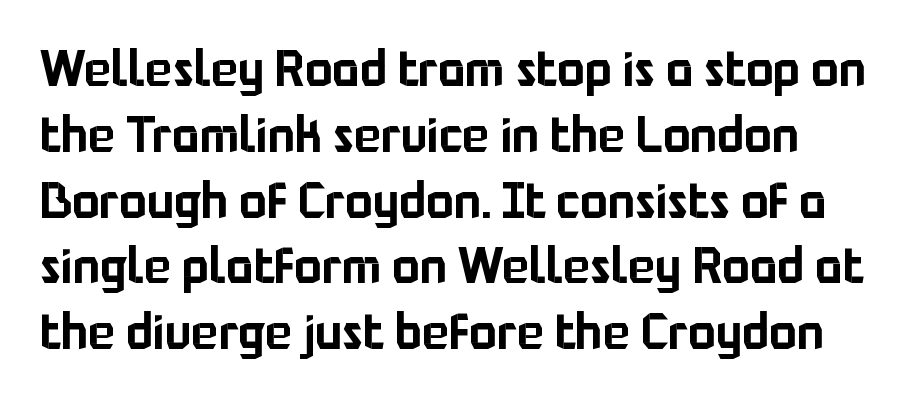
Q: Is the text italic (slanted)? A: No, it is upright.
Q: Is the typeface a serif or a sans-serif typeface? A: Sans-serif.
Q: Is the text underlined? A: No.
Q: Is the spacing between letters normal or unusually wide? A: Normal.
Q: Is the spacing between lines tight, normal or loose? A: Normal.
Q: Width (condensed, normal, or wide)? A: Normal.
Q: Stroke contrast? A: Low.
Q: x-height? A: Medium.
Q: Monospaced? A: No.
